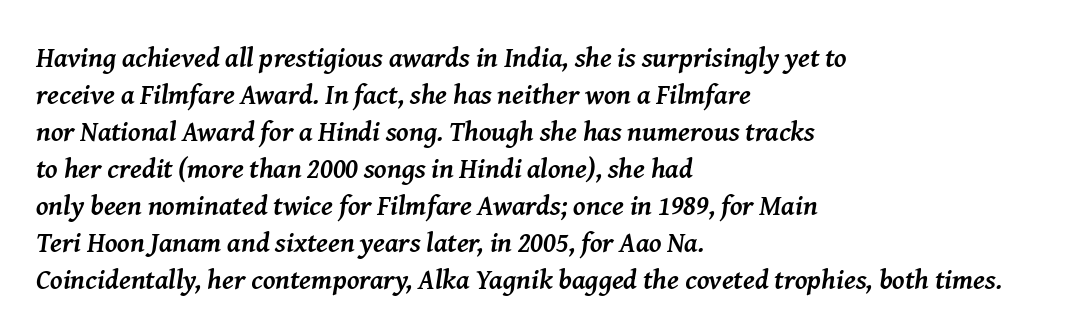
Line spacing here is normal. The passage shown has conventional tracking throughout. The string is rendered with underlining switched off. Leftover space on each line is placed entirely after the last word. Italic? Definitely — the glyphs are oblique. The passage shown is typed in a proportional face where columns would drift.
